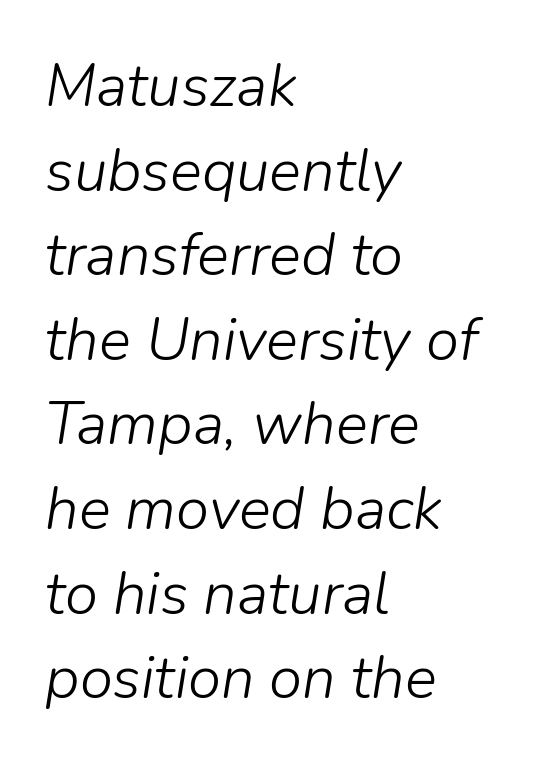
Q: Is the text bold? A: No.
Q: Is the text italic (slanted)? A: Yes, it leans right by about 9 degrees.
Q: Is the text underlined? A: No.
Q: How is the paragraph aligned? A: Left-aligned.
Q: Is the spacing between letters normal or unusually wide? A: Normal.
Q: Is the spacing between lines tight, normal or loose? A: Normal.
Q: Width (condensed, normal, or wide)? A: Normal.
Q: Stroke contrast? A: Low.
Q: x-height? A: Medium.
Q: Monospaced? A: No.
